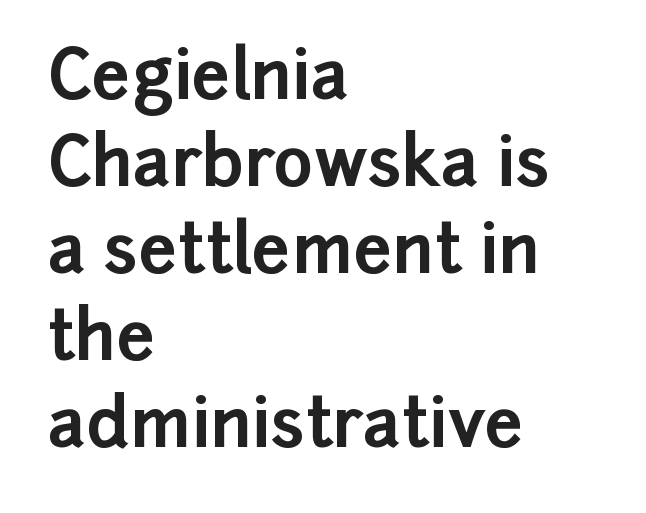
{"serif": "no", "italic": "no", "bold": "yes", "weight": "bold", "width": "normal", "stroke_contrast": "low", "x_height": "medium", "monospaced": "no", "underline": "no", "align": "left", "line_spacing": "normal", "line_spacing_ratio": 1.28, "letter_spacing": "normal", "letter_spacing_em": 0.0, "glyph_px": 68}
